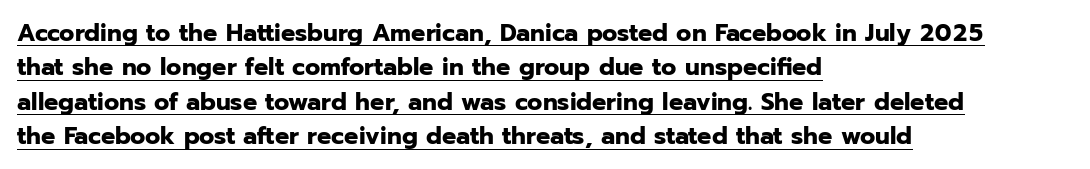
The image shows 25 px bold type, upright; set left-aligned, normal line spacing (1.38x), normal letter spacing, underlined.
